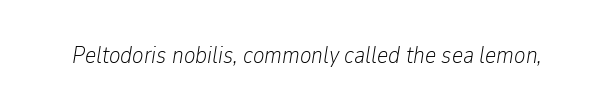
Q: Is the text bold? A: No.
Q: Is the text italic (slanted)? A: Yes, it leans right by about 9 degrees.
Q: Is the text underlined? A: No.
Q: Is the spacing between letters normal or unusually wide? A: Normal.
